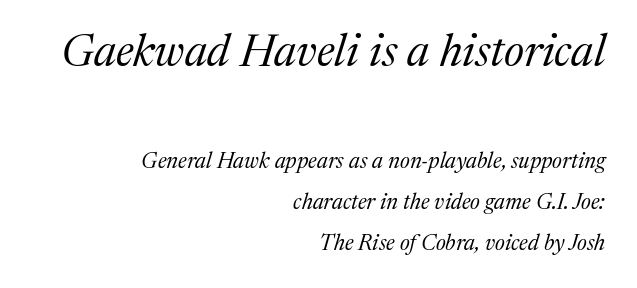
The image shows 45 px regular-weight serif type, italic (leaning right); set right-aligned, line spacing 1.85x, normal letter spacing, not underlined; the first (top) block is 2.05x larger; medium stroke contrast and a medium x-height.
